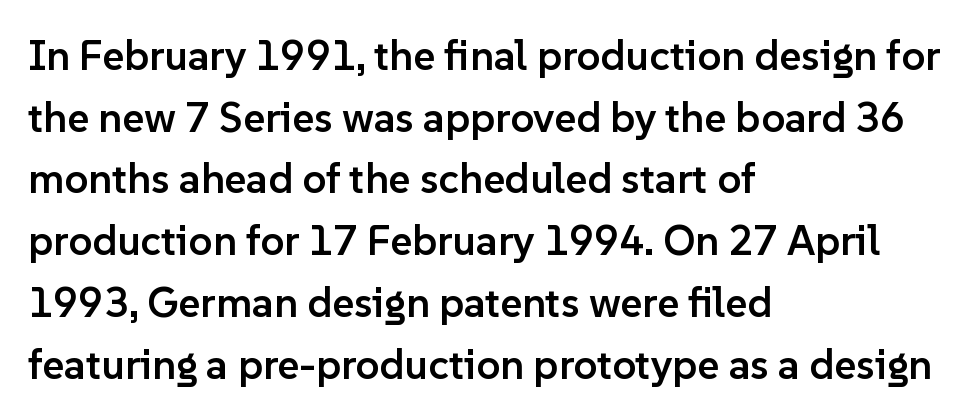
Q: Is the text bold? A: Semi-bold.
Q: Is the text italic (slanted)? A: No, it is upright.
Q: Is the typeface a serif or a sans-serif typeface? A: Sans-serif.
Q: Is the text underlined? A: No.
Q: How is the paragraph aligned? A: Left-aligned.
Q: Is the spacing between letters normal or unusually wide? A: Normal.
Q: Is the spacing between lines tight, normal or loose? A: Normal.
Q: Width (condensed, normal, or wide)? A: Normal.
Q: Stroke contrast? A: Low.
Q: x-height? A: Medium.
Q: Monospaced? A: No.
